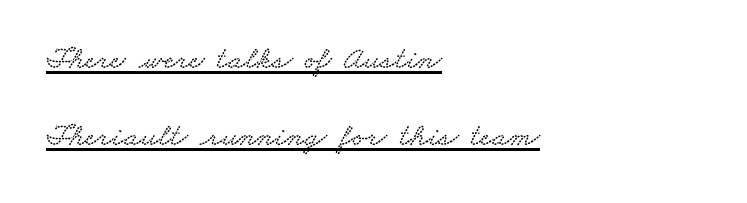
Q: Is the typeface a serif or a sans-serif typeface? A: Serif.
Q: Is the text underlined? A: Yes.
Q: How is the paragraph aligned? A: Left-aligned.
Q: Is the spacing between letters normal or unusually wide? A: Normal.
Q: Is the spacing between lines tight, normal or loose? A: Loose.
Q: Width (condensed, normal, or wide)? A: Wide.
Q: Stroke contrast? A: Low.
Q: x-height? A: Small.
Q: Monospaced? A: No.
